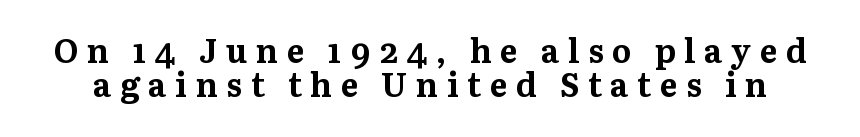
The image shows 33 px bold serif type, upright; set tight line spacing (1.03x), unusually wide letter spacing (+0.26 em), not underlined; medium stroke contrast and a medium x-height.
